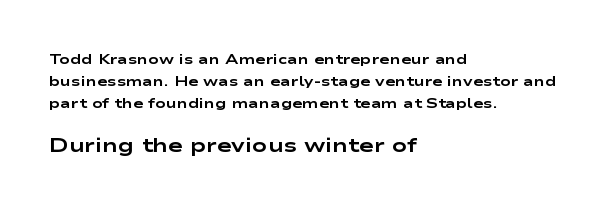
Q: Is the text bold? A: Yes.
Q: Is the text italic (slanted)? A: No, it is upright.
Q: Is the text underlined? A: No.
Q: How is the paragraph aligned? A: Left-aligned.
Q: Is the spacing between letters normal or unusually wide? A: Normal.
Q: Is the spacing between lines tight, normal or loose? A: Normal.
Q: Which block of text is set in a larger size, the first (top) or the second (bottom)? A: The second (bottom) one.
